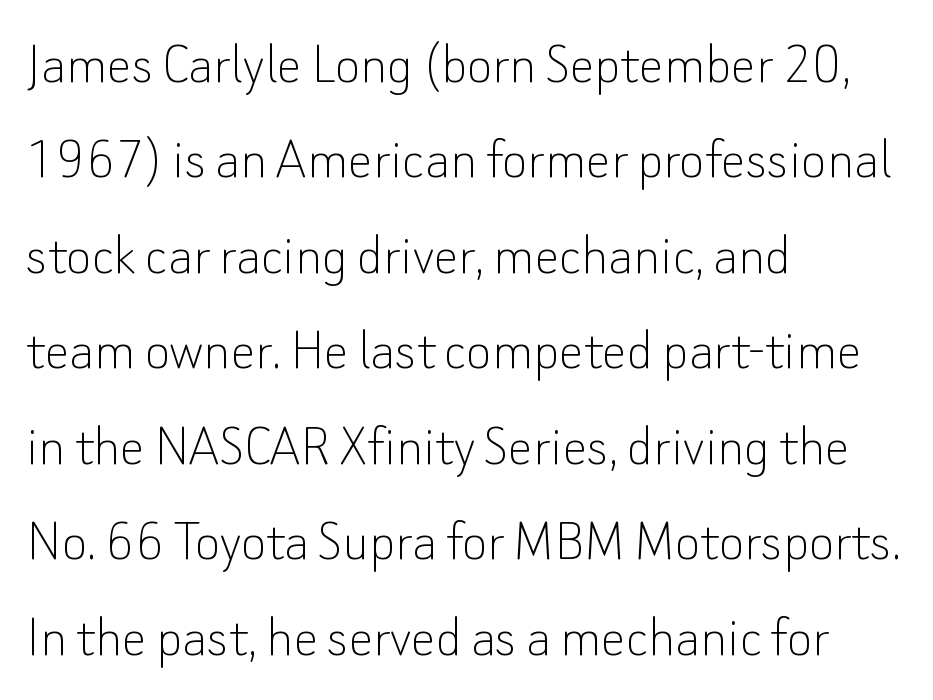
Q: Is the text bold? A: No.
Q: Is the text italic (slanted)? A: No, it is upright.
Q: Is the typeface a serif or a sans-serif typeface? A: Sans-serif.
Q: Is the text underlined? A: No.
Q: How is the paragraph aligned? A: Left-aligned.
Q: Is the spacing between letters normal or unusually wide? A: Normal.
Q: Is the spacing between lines tight, normal or loose? A: Normal.
Q: Width (condensed, normal, or wide)? A: Normal.
Q: Stroke contrast? A: Low.
Q: x-height? A: Small.
Q: Monospaced? A: No.
